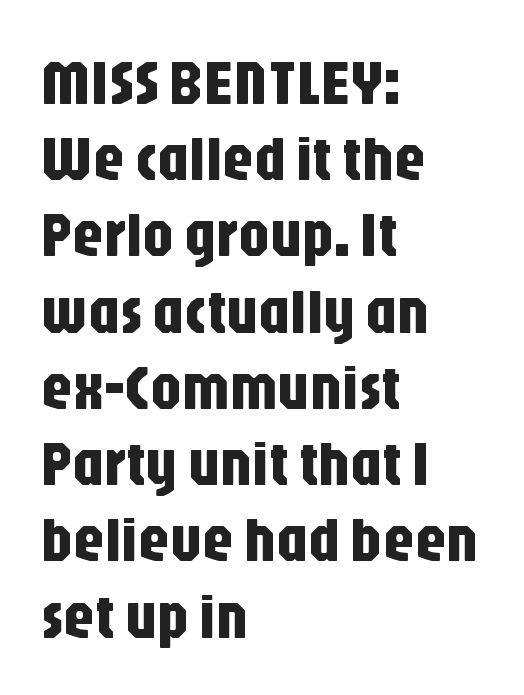
Q: Is the text italic (slanted)? A: No, it is upright.
Q: Is the typeface a serif or a sans-serif typeface? A: Sans-serif.
Q: Is the text underlined? A: No.
Q: How is the paragraph aligned? A: Left-aligned.
Q: Is the spacing between letters normal or unusually wide? A: Normal.
Q: Width (condensed, normal, or wide)? A: Condensed.
Q: Stroke contrast? A: Low.
Q: x-height? A: Large.
Q: Monospaced? A: No.
